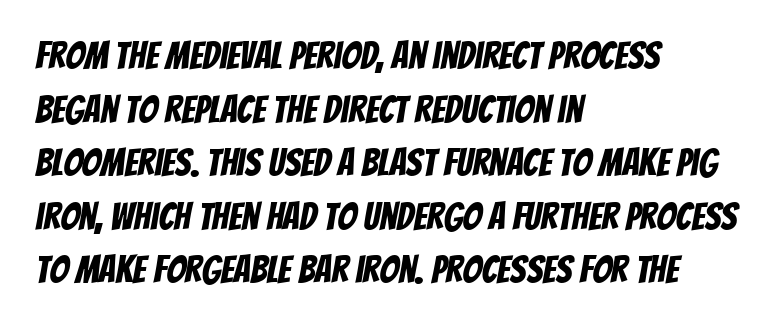
{"serif": "no", "width": "condensed", "stroke_contrast": "low", "x_height": "large", "monospaced": "no", "underline": "no", "align": "left", "line_spacing": "normal", "line_spacing_ratio": 1.41, "letter_spacing": "normal", "letter_spacing_em": 0.0, "glyph_px": 38}
